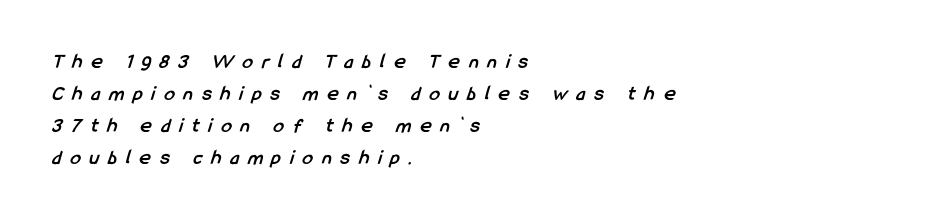
{"bold": "yes", "underline": "no", "align": "left", "line_spacing": "normal", "line_spacing_ratio": 1.53, "letter_spacing": "wide", "letter_spacing_em": 0.44, "glyph_px": 21}
